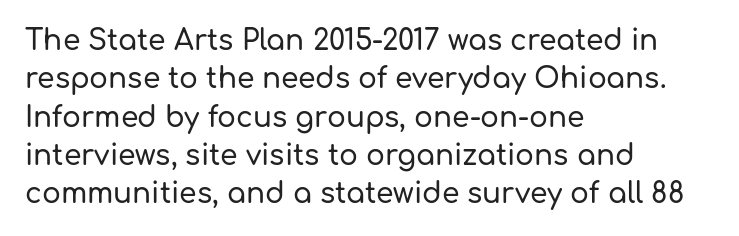
The image shows 28 px sans-serif type, upright; set left-aligned, normal line spacing (1.37x), normal letter spacing, not underlined; low stroke contrast and a medium x-height.
